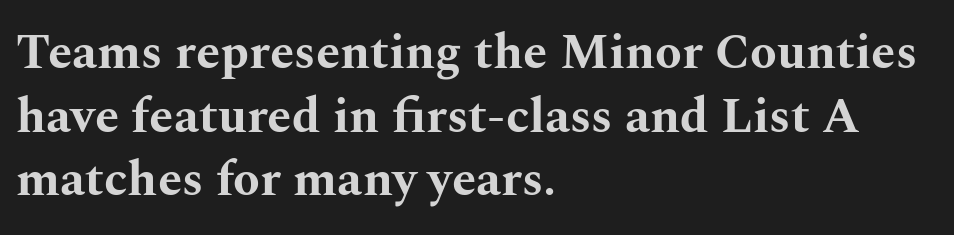
Q: Is the text bold? A: Yes.
Q: Is the text italic (slanted)? A: No, it is upright.
Q: Is the typeface a serif or a sans-serif typeface? A: Serif.
Q: Is the text underlined? A: No.
Q: How is the paragraph aligned? A: Left-aligned.
Q: Is the spacing between letters normal or unusually wide? A: Normal.
Q: Is the spacing between lines tight, normal or loose? A: Normal.
Q: Width (condensed, normal, or wide)? A: Wide.
Q: Stroke contrast? A: Medium.
Q: x-height? A: Medium.
Q: Monospaced? A: No.
